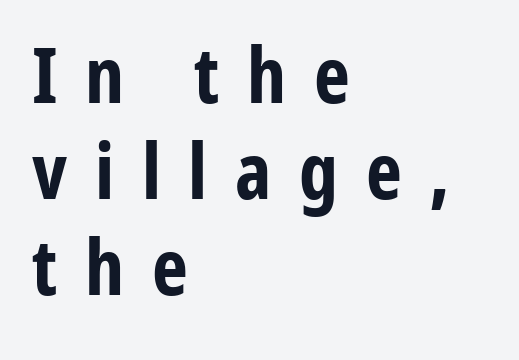
The image shows 77 px bold, condensed sans-serif type, upright; set left-aligned, normal line spacing (1.25x), unusually wide letter spacing (+0.36 em), not underlined; low stroke contrast and a medium x-height.
